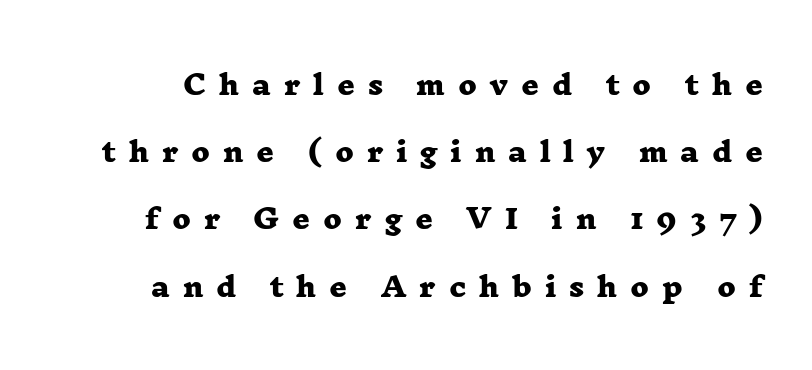
Q: Is the text bold? A: Yes.
Q: Is the text underlined? A: No.
Q: Is the spacing between letters normal or unusually wide? A: Unusually wide.
Q: Is the spacing between lines tight, normal or loose? A: Loose.
